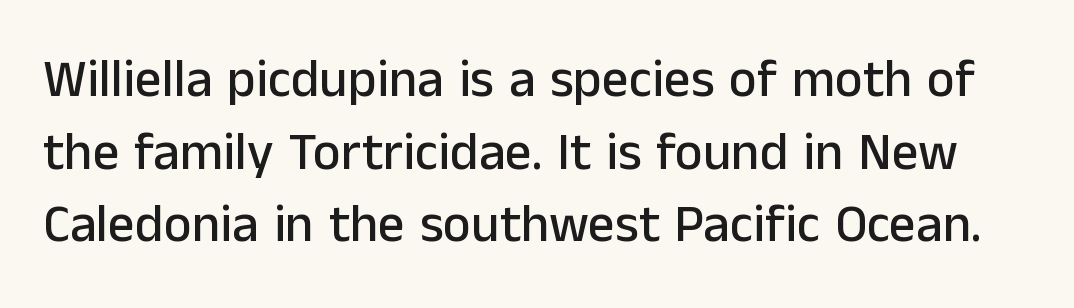
{"serif": "no", "italic": "no", "width": "normal", "stroke_contrast": "low", "x_height": "medium", "monospaced": "no", "underline": "no", "line_spacing": "normal", "line_spacing_ratio": 1.37, "letter_spacing": "normal", "letter_spacing_em": 0.0, "glyph_px": 53}
